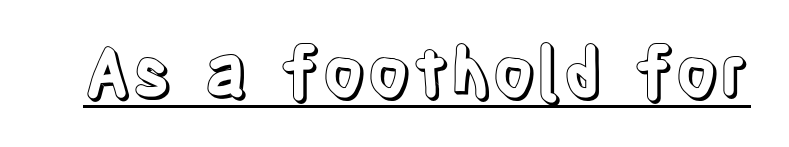
The image shows 68 px condensed type, upright; set normal letter spacing, underlined; a large x-height.
